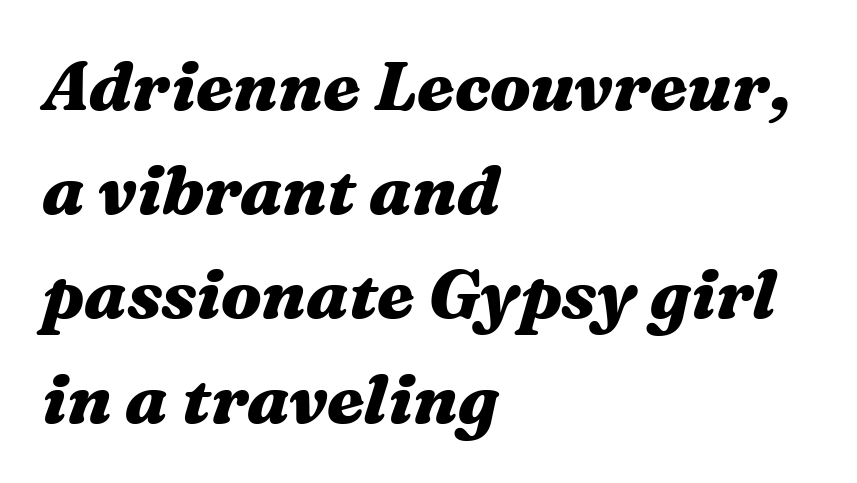
{"italic": "yes", "lean": "right", "slant_degrees": 16, "bold": "yes", "weight": "heavy", "width": "wide", "stroke_contrast": "medium", "x_height": "medium", "monospaced": "no", "underline": "no", "align": "left", "line_spacing": "normal", "line_spacing_ratio": 1.51, "letter_spacing": "normal", "letter_spacing_em": 0.0, "glyph_px": 69}
